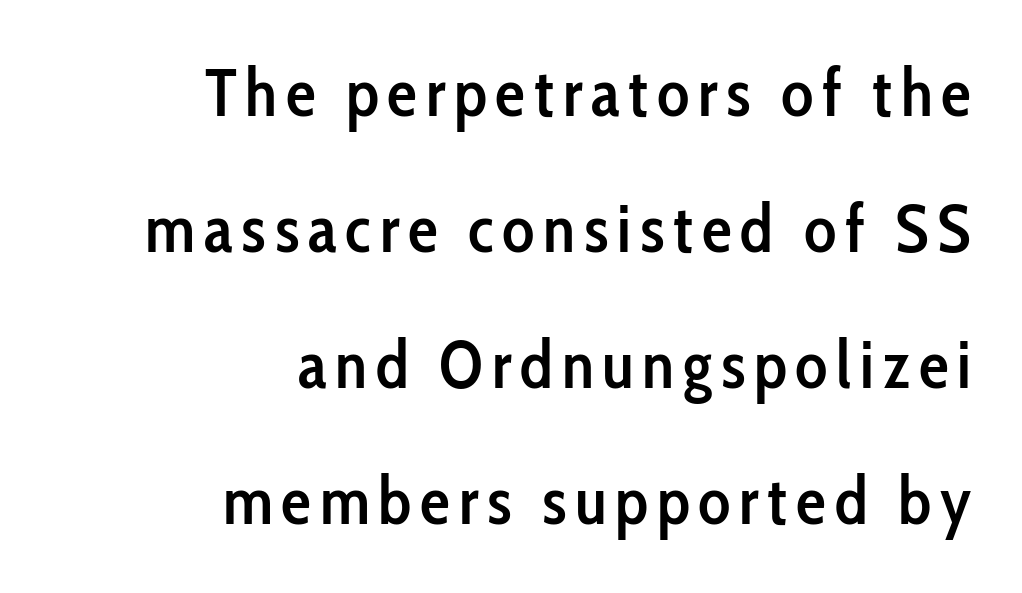
Emphasis by weight is partial: semibold. Rule under the text: the space is simply empty. Is this a fixed-width face? No — the glyphs have proportional, varying widths. Tall strokes in this sample are plumb rather than angled.
